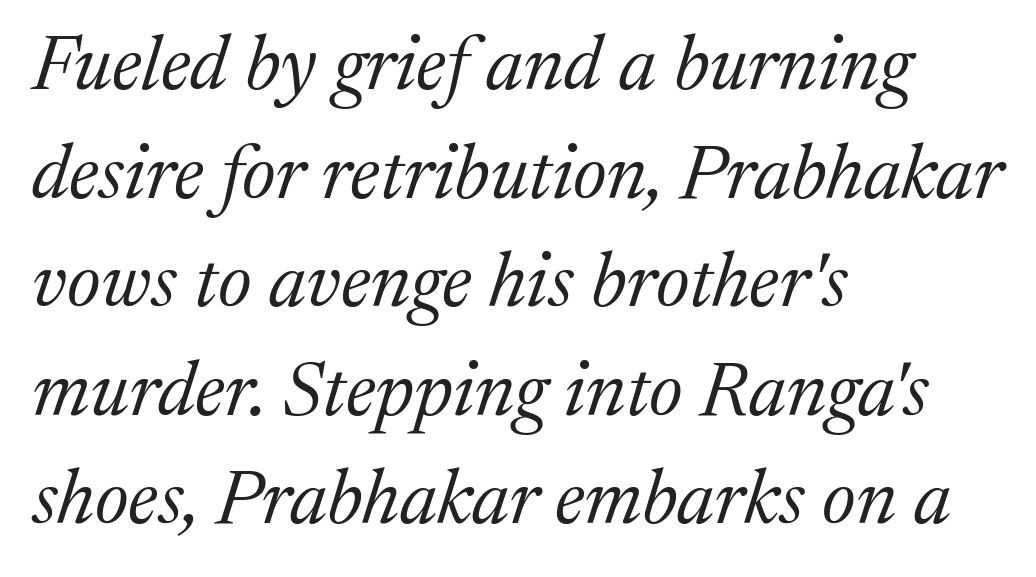
The image shows 77 px regular-weight serif type, italic (leaning right); set left-aligned, normal line spacing (1.41x), normal letter spacing, not underlined; medium stroke contrast and a medium x-height.
